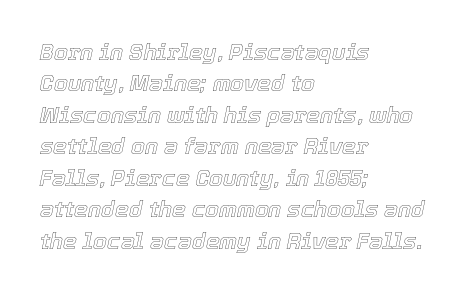
The image shows 22 px text type, italic (leaning right); set left-aligned, normal line spacing (1.43x), normal letter spacing, not underlined.
